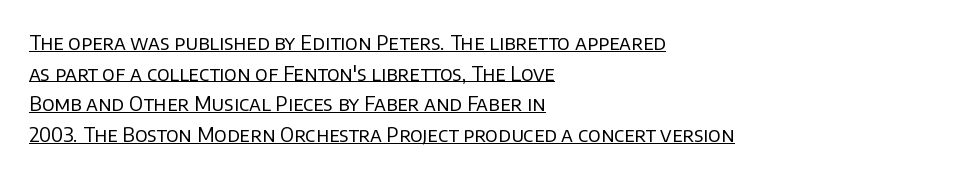
The designer left line spacing at the default. No italicization has been applied; the sample stays upright. Compared with typical body copy, the letter spacing here is the same. Vertical stems look standard width or narrower in stroke.
